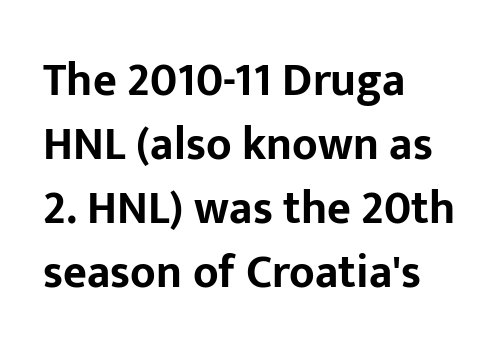
The image shows 46 px bold sans-serif type, upright; set left-aligned, normal line spacing (1.39x), normal letter spacing, not underlined; low stroke contrast and a medium x-height.
